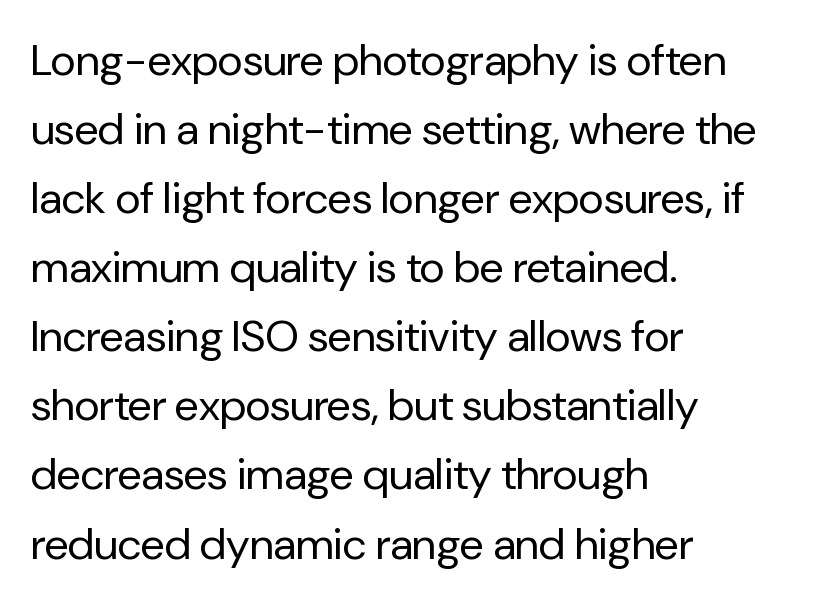
Horizontally, the lines are justified to the leading edge only. Lines of text with bare space underneath. The face looks like a standard text weight, possibly lighter. Note the varied advance widths — an 'i' is clearly narrower than an 'm'.
